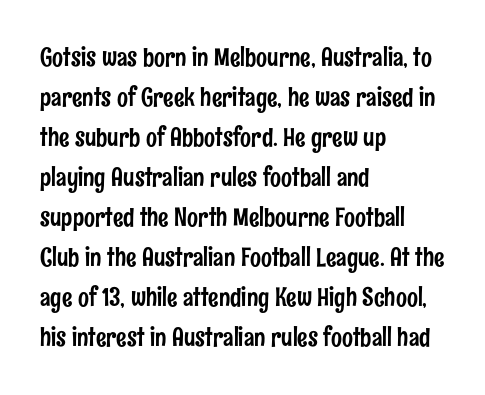
Q: Is the text italic (slanted)? A: No, it is upright.
Q: Is the text underlined? A: No.
Q: How is the paragraph aligned? A: Left-aligned.
Q: Is the spacing between letters normal or unusually wide? A: Normal.
Q: Is the spacing between lines tight, normal or loose? A: Normal.
